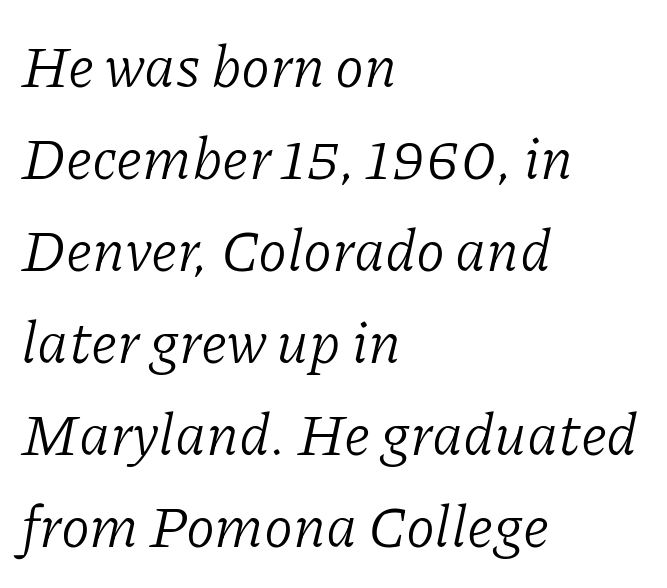
Q: Is the text bold? A: No.
Q: Is the text italic (slanted)? A: Yes, it leans right by about 11 degrees.
Q: Is the typeface a serif or a sans-serif typeface? A: Serif.
Q: Is the text underlined? A: No.
Q: How is the paragraph aligned? A: Left-aligned.
Q: Is the spacing between letters normal or unusually wide? A: Normal.
Q: Is the spacing between lines tight, normal or loose? A: Normal.
Q: Width (condensed, normal, or wide)? A: Normal.
Q: Stroke contrast? A: Low.
Q: x-height? A: Medium.
Q: Monospaced? A: No.
